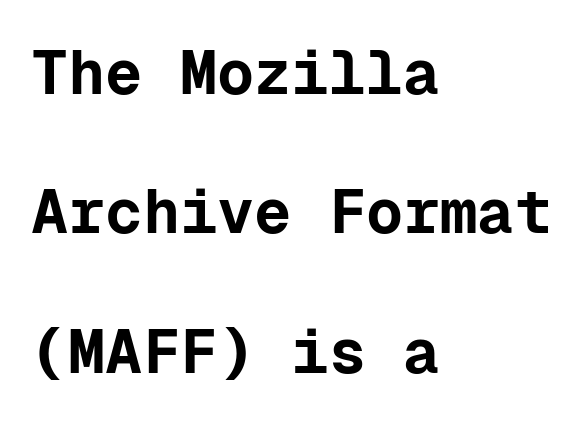
{"serif": "no", "italic": "no", "bold": "yes", "weight": "bold", "width": "normal", "stroke_contrast": "low", "x_height": "medium", "monospaced": "yes", "underline": "no", "align": "left", "line_spacing": "loose", "line_spacing_ratio": 2.25, "letter_spacing": "normal", "letter_spacing_em": 0.0, "glyph_px": 62}
